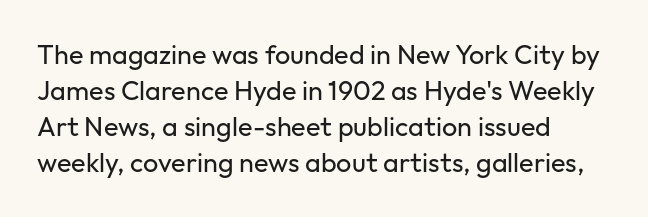
The image shows 27 px text type, upright; set left-aligned, normal line spacing (1.33x), normal letter spacing, not underlined.
